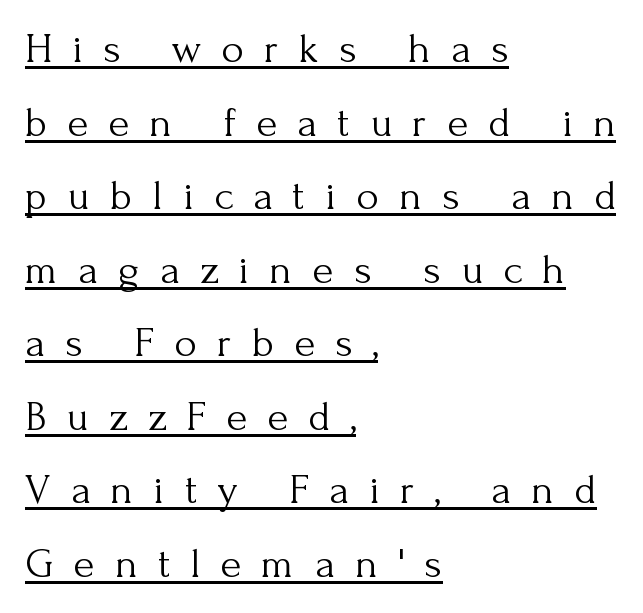
The image shows 43 px light serif type, upright; set left-aligned, line spacing 1.71x, unusually wide letter spacing (+0.47 em), underlined; medium stroke contrast and a small x-height.
